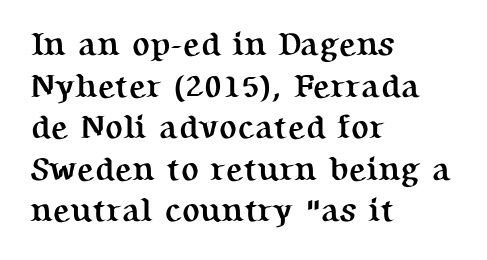
{"serif": "yes", "italic": "no", "bold": "yes", "weight": "semibold", "width": "normal", "stroke_contrast": "medium", "x_height": "medium", "monospaced": "no", "underline": "no", "align": "left", "line_spacing": "normal", "line_spacing_ratio": 1.26, "letter_spacing": "normal", "letter_spacing_em": 0.0, "glyph_px": 33}
